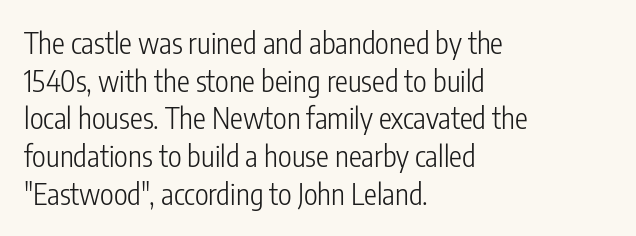
Q: Is the text bold? A: No.
Q: Is the text italic (slanted)? A: No, it is upright.
Q: Is the typeface a serif or a sans-serif typeface? A: Sans-serif.
Q: Is the text underlined? A: No.
Q: How is the paragraph aligned? A: Left-aligned.
Q: Is the spacing between letters normal or unusually wide? A: Normal.
Q: Is the spacing between lines tight, normal or loose? A: Normal.
Q: Width (condensed, normal, or wide)? A: Condensed.
Q: Stroke contrast? A: Low.
Q: x-height? A: Medium.
Q: Monospaced? A: No.
